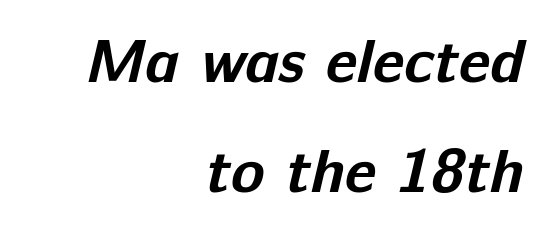
{"serif": "no", "bold": "yes", "weight": "bold", "width": "normal", "stroke_contrast": "low", "x_height": "medium", "monospaced": "no", "underline": "no", "align": "right", "line_spacing_ratio": 1.77, "letter_spacing": "normal", "letter_spacing_em": 0.0, "glyph_px": 62}
